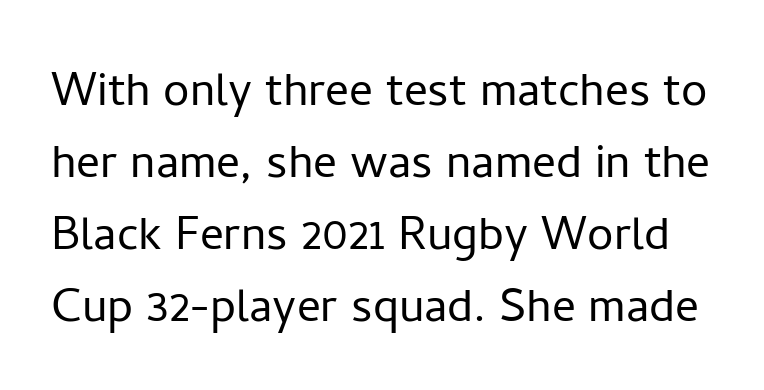
{"serif": "no", "italic": "no", "bold": "no", "weight": "light", "width": "normal", "stroke_contrast": "low", "x_height": "medium", "monospaced": "no", "underline": "no", "line_spacing_ratio": 1.22, "letter_spacing": "normal", "letter_spacing_em": 0.0, "glyph_px": 59}
